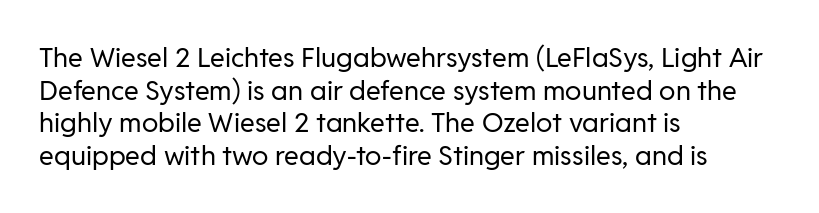
Q: Is the text bold? A: No.
Q: Is the text italic (slanted)? A: No, it is upright.
Q: Is the text underlined? A: No.
Q: How is the paragraph aligned? A: Left-aligned.
Q: Is the spacing between letters normal or unusually wide? A: Normal.
